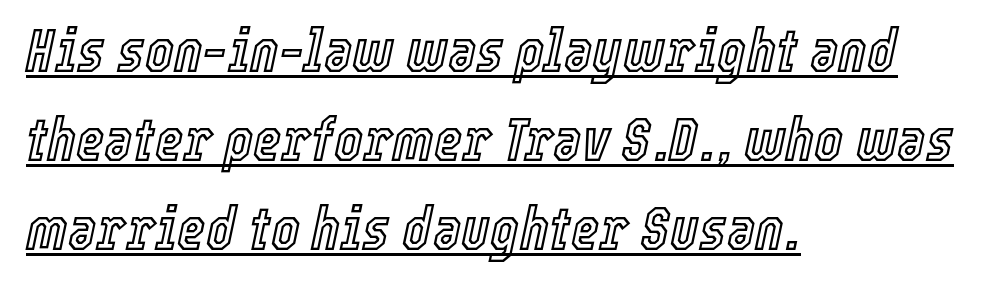
The image shows 61 px condensed type, italic (leaning right); set left-aligned, normal line spacing (1.46x), normal letter spacing, underlined; a medium x-height.
